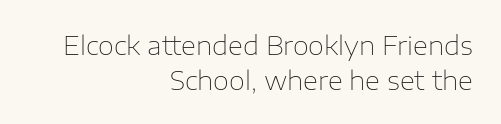
The image shows 26 px text type, upright; set right-aligned, normal line spacing (1.33x), normal letter spacing, not underlined.
